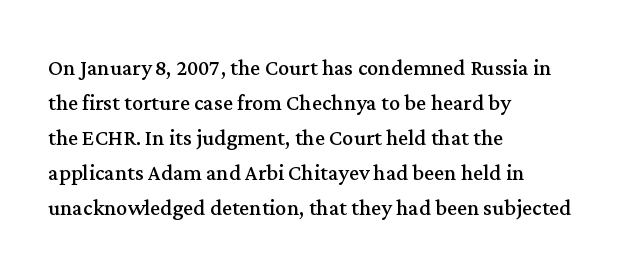
{"serif": "yes", "italic": "no", "bold": "no", "weight": "regular", "width": "normal", "stroke_contrast": "medium", "x_height": "medium", "monospaced": "no", "underline": "no", "align": "left", "line_spacing": "normal", "line_spacing_ratio": 1.25, "letter_spacing": "normal", "letter_spacing_em": 0.0, "glyph_px": 28}
